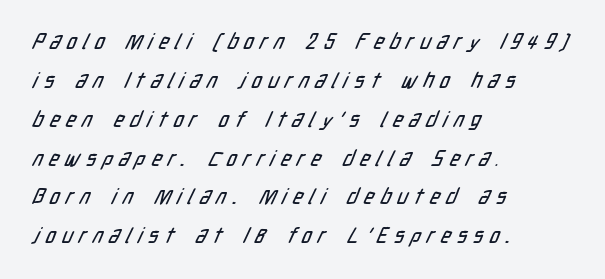
Spacing between characters has been opened up far beyond the box default. Check under the words: just untouched page. This sample is left-justified, so line endings fall wherever the words run out.
